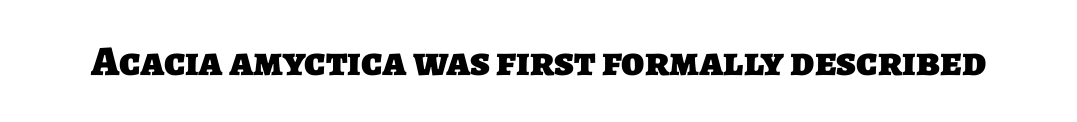
The image shows 42 px heavy sans-serif type; set normal letter spacing, not underlined; low stroke contrast and a large x-height.
